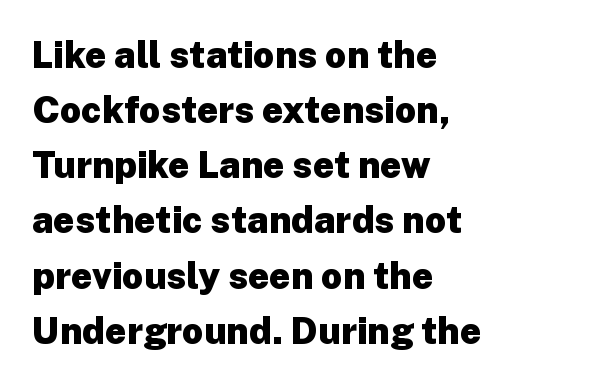
The image shows 37 px heavy sans-serif type, upright; set left-aligned, normal line spacing (1.49x), normal letter spacing, not underlined; low stroke contrast and a medium x-height.
